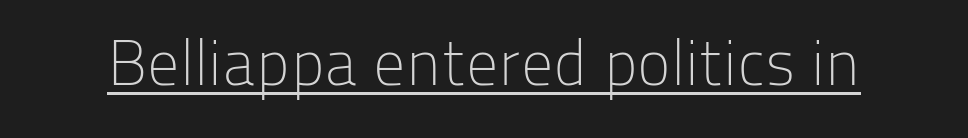
{"serif": "no", "italic": "no", "bold": "no", "weight": "light", "width": "normal", "stroke_contrast": "low", "x_height": "medium", "monospaced": "no", "underline": "yes", "letter_spacing": "normal", "letter_spacing_em": 0.0, "glyph_px": 64}
